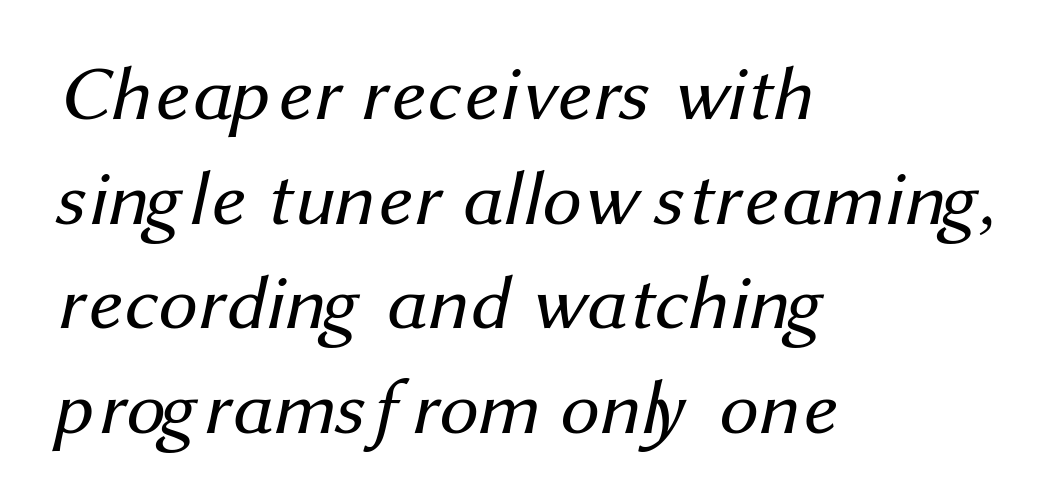
{"serif": "no", "bold": "no", "weight": "regular", "width": "normal", "stroke_contrast": "medium", "x_height": "medium", "monospaced": "no", "underline": "no", "align": "left", "line_spacing": "normal", "line_spacing_ratio": 1.34, "letter_spacing": "normal", "letter_spacing_em": 0.0, "glyph_px": 78}
